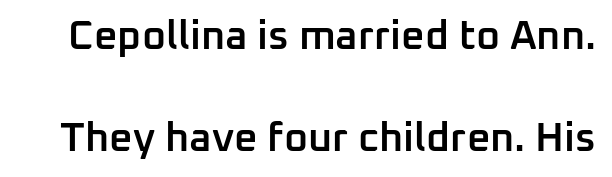
{"serif": "no", "italic": "no", "bold": "semi", "weight": "semibold", "width": "normal", "stroke_contrast": "low", "x_height": "medium", "monospaced": "no", "underline": "no", "line_spacing": "loose", "line_spacing_ratio": 2.49, "letter_spacing": "normal", "letter_spacing_em": 0.0, "glyph_px": 41}
